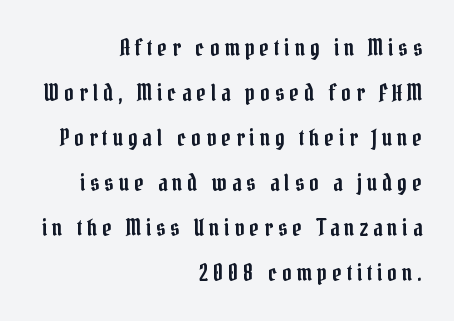
The image shows 23 px text type, upright; set right-aligned, loose line spacing (1.96x), unusually wide letter spacing (+0.22 em), not underlined.
